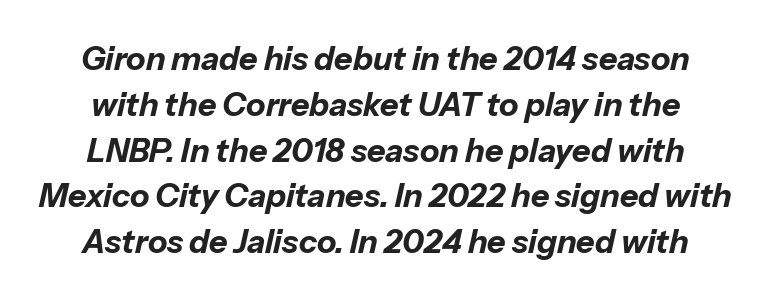
No extra tracking has been applied to these lines. Regarding leading, the lines here are spaced in the standard way. These lines are rendered in a variable-pitch font. Pretty heavy lettering here — definitely bold. Designer's note — italics engaged. Just letters on the line, the space beneath them empty.
